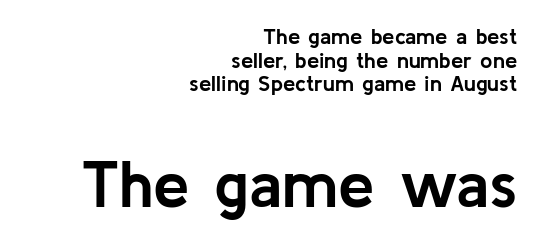
{"serif": "no", "italic": "no", "bold": "yes", "weight": "semibold", "width": "normal", "stroke_contrast": "low", "x_height": "medium", "monospaced": "no", "underline": "no", "align": "right", "line_spacing": "tight", "line_spacing_ratio": 1.07, "letter_spacing": "normal", "letter_spacing_em": 0.0, "larger_block": "second", "size_ratio": 2.95, "glyph_px": 65}
